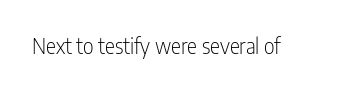
The image shows 21 px text type, upright; set normal letter spacing, not underlined.
